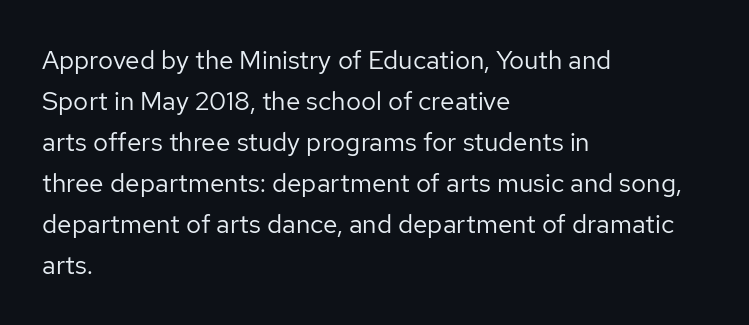
The image shows 26 px text type, upright; set left-aligned, normal line spacing (1.58x), normal letter spacing, not underlined.
